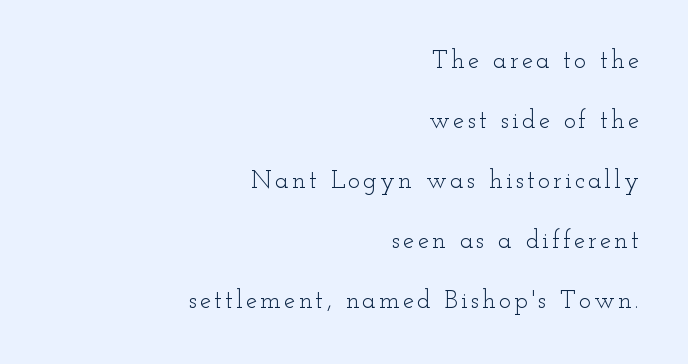
Q: Is the text bold? A: No.
Q: Is the text italic (slanted)? A: No, it is upright.
Q: Is the text underlined? A: No.
Q: How is the paragraph aligned? A: Right-aligned.
Q: Is the spacing between lines tight, normal or loose? A: Loose.
